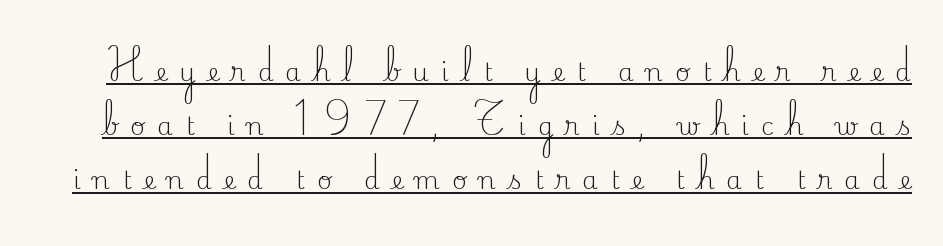
The image shows 25 px text type, upright; set loose line spacing (2.17x), unusually wide letter spacing (+0.49 em), underlined.
